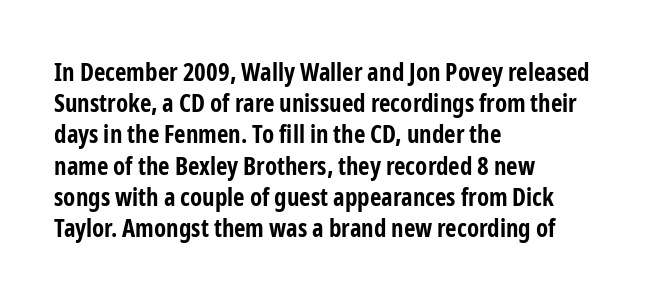
The image shows 25 px bold type, upright; set left-aligned, normal line spacing (1.25x), normal letter spacing, not underlined.
